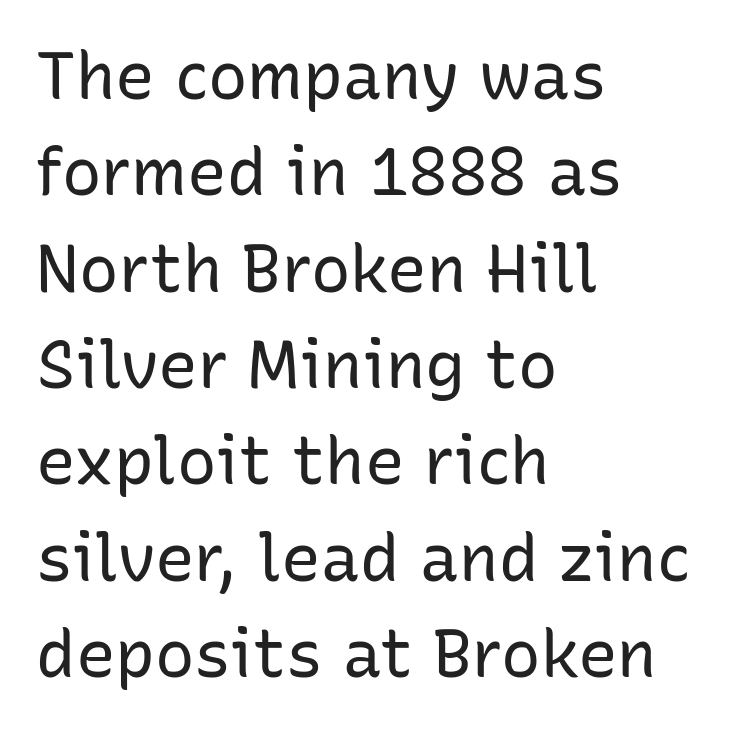
Q: Is the text bold? A: No.
Q: Is the text italic (slanted)? A: No, it is upright.
Q: Is the typeface a serif or a sans-serif typeface? A: Sans-serif.
Q: Is the text underlined? A: No.
Q: How is the paragraph aligned? A: Left-aligned.
Q: Is the spacing between letters normal or unusually wide? A: Normal.
Q: Is the spacing between lines tight, normal or loose? A: Normal.
Q: Width (condensed, normal, or wide)? A: Normal.
Q: Stroke contrast? A: Low.
Q: x-height? A: Medium.
Q: Monospaced? A: No.
